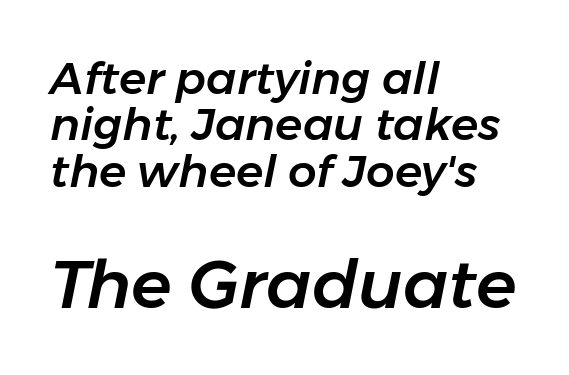
Q: Is the text italic (slanted)? A: Yes, it leans right by about 11 degrees.
Q: Is the text underlined? A: No.
Q: How is the paragraph aligned? A: Left-aligned.
Q: Is the spacing between letters normal or unusually wide? A: Normal.
Q: Is the spacing between lines tight, normal or loose? A: Tight.
Q: Which block of text is set in a larger size, the first (top) or the second (bottom)? A: The second (bottom) one.
Q: Width (condensed, normal, or wide)? A: Normal.
Q: Stroke contrast? A: Low.
Q: x-height? A: Medium.
Q: Monospaced? A: No.
